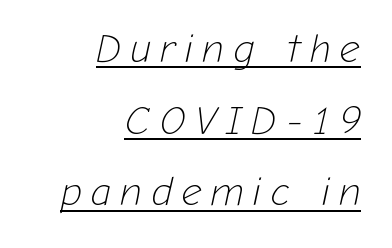
{"italic": "yes", "lean": "right", "slant_degrees": 12, "bold": "no", "weight": "light", "width": "normal", "stroke_contrast": "low", "x_height": "medium", "monospaced": "no", "underline": "yes", "align": "right", "line_spacing_ratio": 1.79, "letter_spacing": "wide", "letter_spacing_em": 0.24, "glyph_px": 40}
